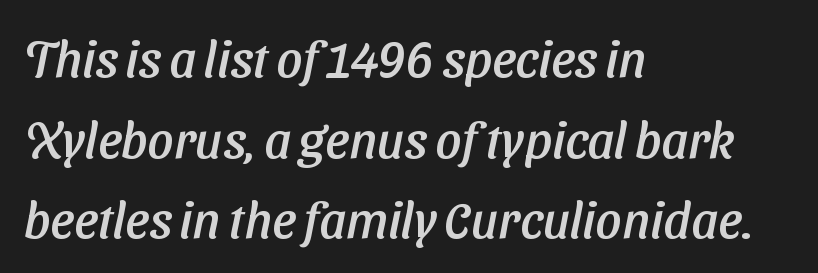
This block has exactly the height ordinary leading produces. The font family rendered here belongs to the sans-serif group. This rendering leaves character spacing at its baseline value. Each letter keeps its own natural width here, so spacing adapts to shape. Is the block centered? No — it sits flush against the left margin.
